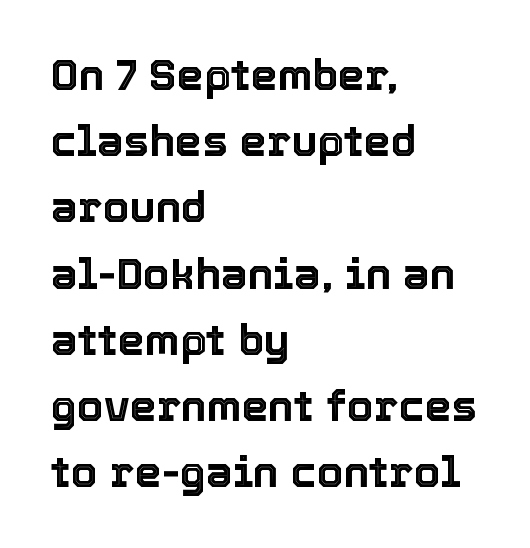
{"italic": "no", "width": "normal", "x_height": "medium", "monospaced": "no", "underline": "no", "align": "left", "line_spacing": "normal", "line_spacing_ratio": 1.54, "letter_spacing": "normal", "letter_spacing_em": 0.0, "glyph_px": 43}
